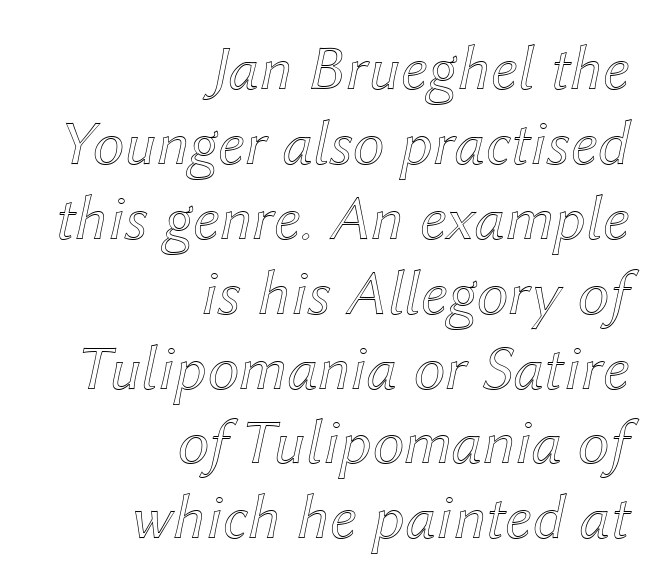
The rag falls on the left side of this text block. Descenders are the only things crossing below the line. Note the varied advance widths — an 'i' is clearly narrower than an 'm'. The letters sit at their default tracking, neither squeezed nor spread. A typesetter would mark this as italic.
